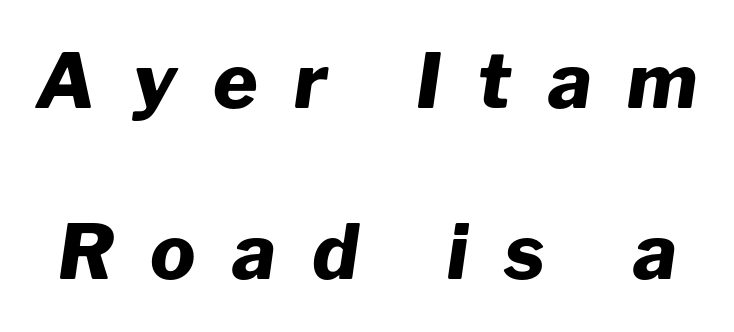
Q: Is the text bold? A: Yes.
Q: Is the text italic (slanted)? A: Yes, it leans right by about 8 degrees.
Q: Is the text underlined? A: No.
Q: Is the spacing between letters normal or unusually wide? A: Unusually wide.
Q: Is the spacing between lines tight, normal or loose? A: Loose.
Q: Width (condensed, normal, or wide)? A: Normal.
Q: Stroke contrast? A: Low.
Q: x-height? A: Medium.
Q: Monospaced? A: No.
